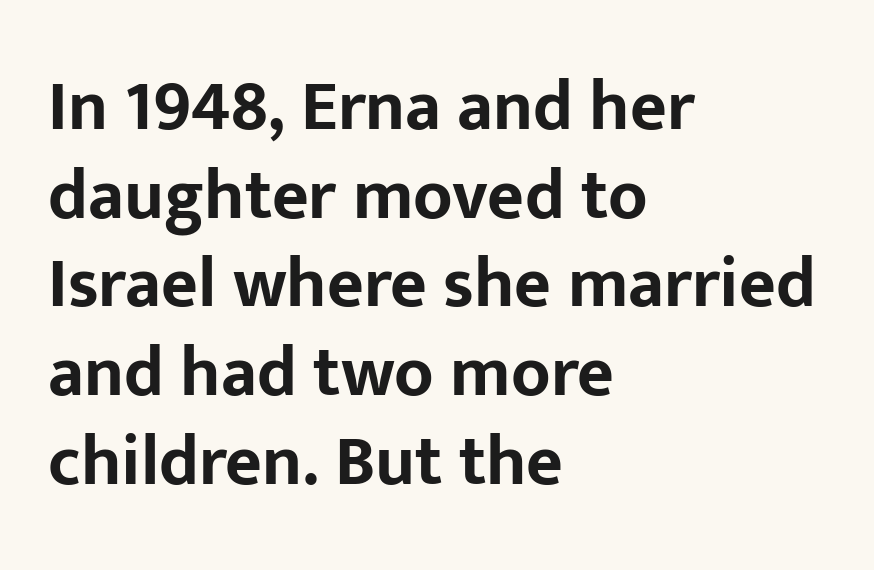
Type without underlining. Unlike italic type, these characters show no tilt at all. Line spacing here is normal. I'd call this a sans setting — the letters go barefoot. Horizontal alignment here is leftward, the default for most running prose. Tracking here is standard; glyphs follow each other at the usual distance.
